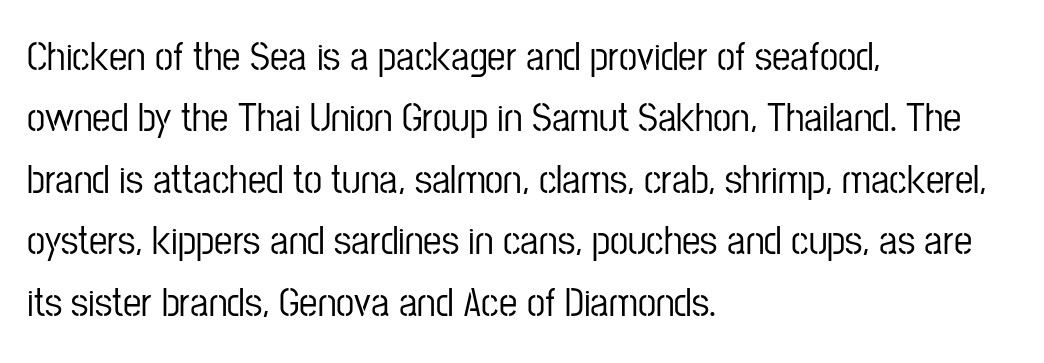
Words float on clear page, feet unadorned. Do the characters align in a grid? No, the font is proportional. Check where the strokes stop: nothing finishes them off — pure sans. Style check: upright.
